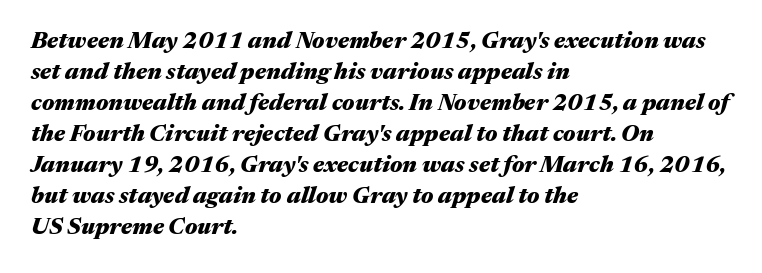
{"italic": "yes", "lean": "right", "slant_degrees": 17, "bold": "yes", "underline": "no", "align": "left", "line_spacing": "normal", "line_spacing_ratio": 1.35, "letter_spacing": "normal", "letter_spacing_em": 0.0, "glyph_px": 23}
